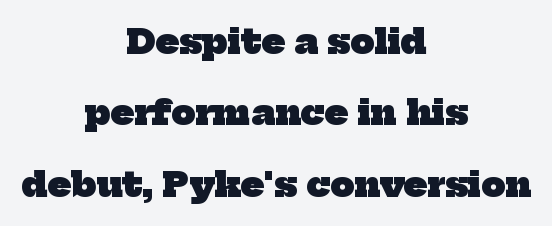
{"serif": "yes", "bold": "yes", "weight": "heavy", "width": "normal", "stroke_contrast": "low", "x_height": "medium", "monospaced": "no", "underline": "no", "align": "center", "line_spacing": "loose", "line_spacing_ratio": 2.1, "letter_spacing": "normal", "letter_spacing_em": 0.0, "glyph_px": 34}
